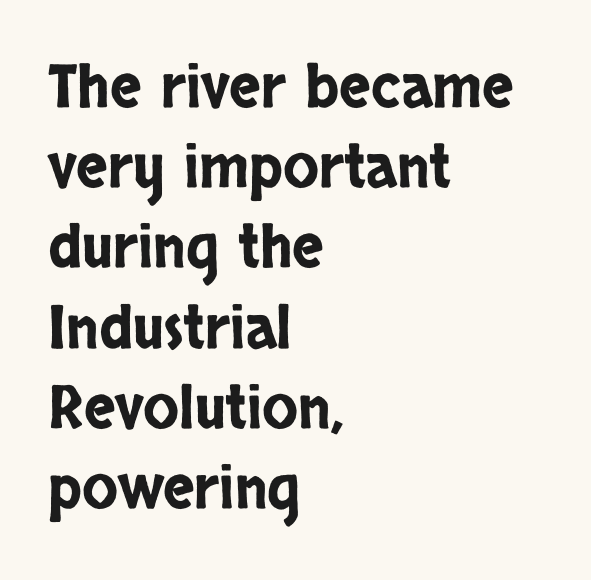
Think of a printed novel: that variable character pitch is what you see here. Teacher's note: observe the even left margin — that is flush-left alignment. The line-height multiplier appears to be the usual default. Standard letterfit; no display-style spreading of the glyphs. In terms of letterform style, serifs are entirely absent.
